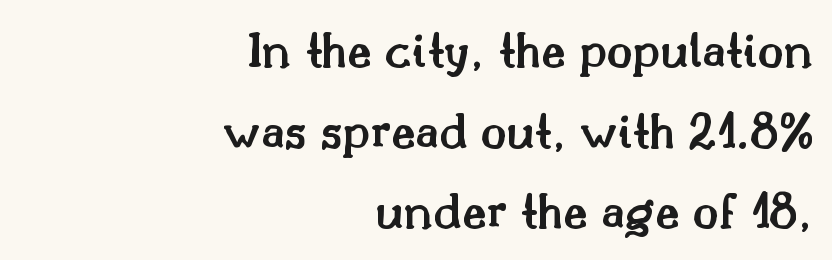
The image shows 53 px semibold serif type, upright; set right-aligned, normal line spacing (1.52x), normal letter spacing, not underlined; medium stroke contrast and a small x-height.
